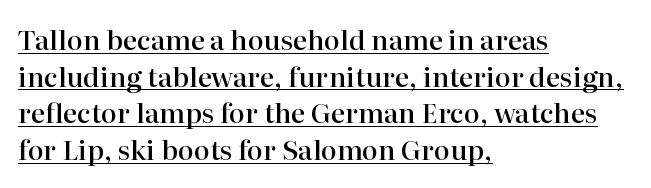
{"italic": "no", "bold": "semi", "underline": "yes", "align": "left", "line_spacing": "normal", "line_spacing_ratio": 1.36, "letter_spacing": "normal", "letter_spacing_em": 0.0, "glyph_px": 27}
